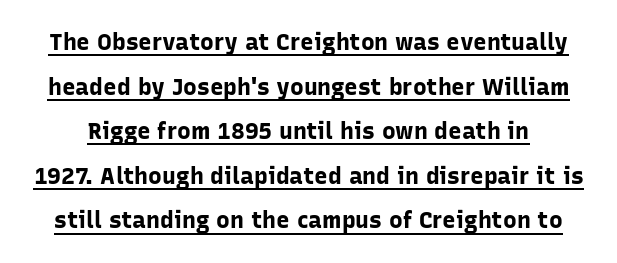
The rendering keeps characters at their native spacing. Bold? Absolutely — the strokes are thick and heavy. The specimen includes a rule beneath the text block's lines. Do the letters lean? They stand straight. Compared with typical paragraphs, the rows here are farther apart.
